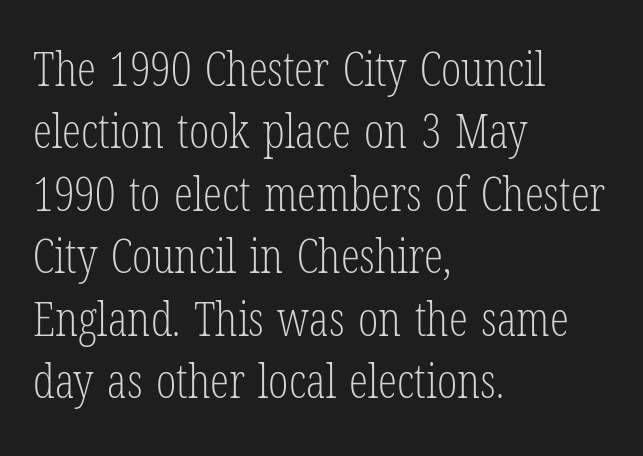
Ordinary non-slanted type is in use. Proportional: the letters do not fall into vertical columns. Check under the words: just untouched page. Weight: in the light-to-regular range.
